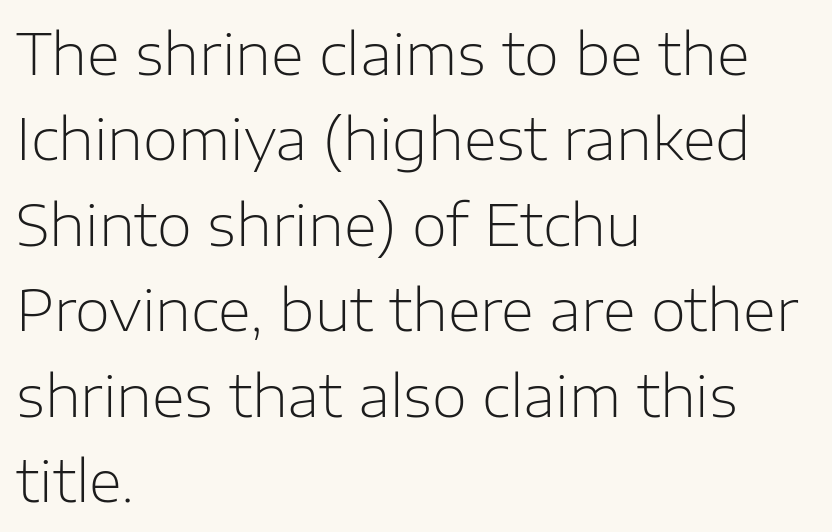
Letterform terminals end flat and unadorned throughout the passage. These lines were composed using upright roman letters. No letter is thick-stroked: the sample isn't bold. The letters advance in unequal steps, a hallmark of proportional type. This rendering features lettering with no underline. Regular leading.
